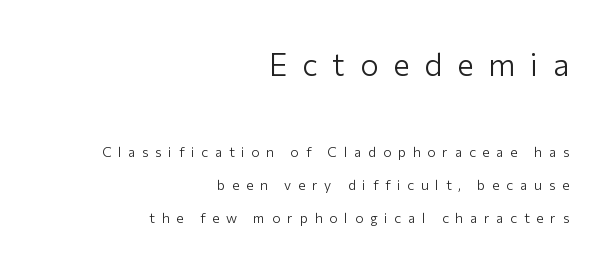
Q: Is the text bold? A: No.
Q: Is the text italic (slanted)? A: No, it is upright.
Q: Is the typeface a serif or a sans-serif typeface? A: Sans-serif.
Q: Is the text underlined? A: No.
Q: How is the paragraph aligned? A: Right-aligned.
Q: Is the spacing between letters normal or unusually wide? A: Unusually wide.
Q: Is the spacing between lines tight, normal or loose? A: Loose.
Q: Which block of text is set in a larger size, the first (top) or the second (bottom)? A: The first (top) one.
Q: Width (condensed, normal, or wide)? A: Normal.
Q: Stroke contrast? A: Low.
Q: x-height? A: Medium.
Q: Monospaced? A: No.
